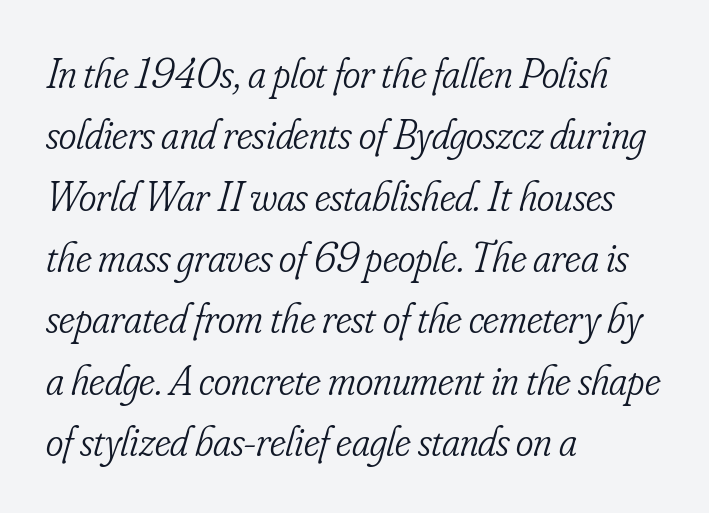
{"serif": "yes", "italic": "yes", "lean": "right", "slant_degrees": 16, "bold": "no", "weight": "light", "width": "condensed", "stroke_contrast": "low", "x_height": "small", "monospaced": "no", "underline": "no", "align": "left", "line_spacing": "normal", "line_spacing_ratio": 1.46, "letter_spacing": "normal", "letter_spacing_em": 0.0, "glyph_px": 42}
